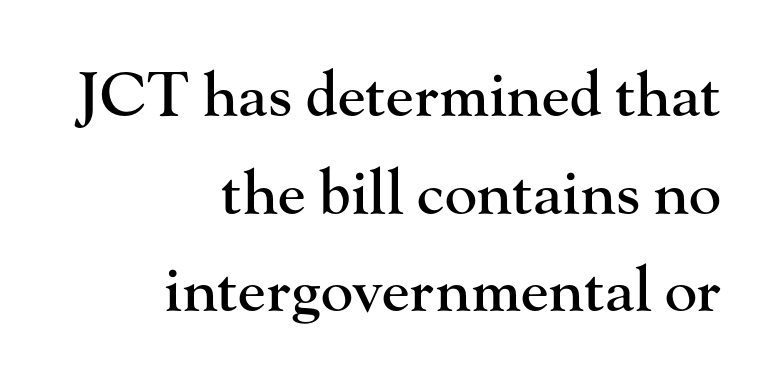
{"serif": "yes", "italic": "no", "width": "normal", "stroke_contrast": "high", "x_height": "small", "monospaced": "no", "underline": "no", "align": "right", "line_spacing": "normal", "line_spacing_ratio": 1.6, "letter_spacing": "normal", "letter_spacing_em": 0.0, "glyph_px": 61}
